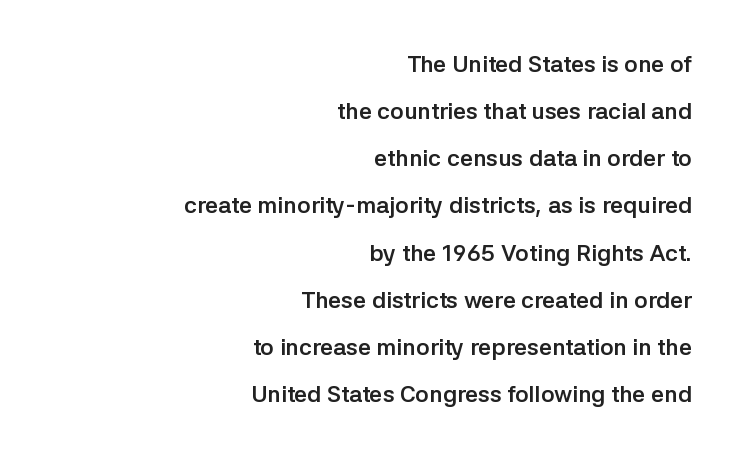
Q: Is the text bold? A: Yes.
Q: Is the text italic (slanted)? A: No, it is upright.
Q: Is the text underlined? A: No.
Q: How is the paragraph aligned? A: Right-aligned.
Q: Is the spacing between letters normal or unusually wide? A: Normal.
Q: Is the spacing between lines tight, normal or loose? A: Loose.
